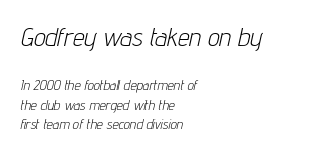
{"italic": "yes", "lean": "right", "slant_degrees": 12, "bold": "no", "underline": "no", "align": "left", "line_spacing": "normal", "line_spacing_ratio": 1.37, "letter_spacing": "normal", "letter_spacing_em": 0.0, "larger_block": "first", "size_ratio": 1.86, "glyph_px": 26}
